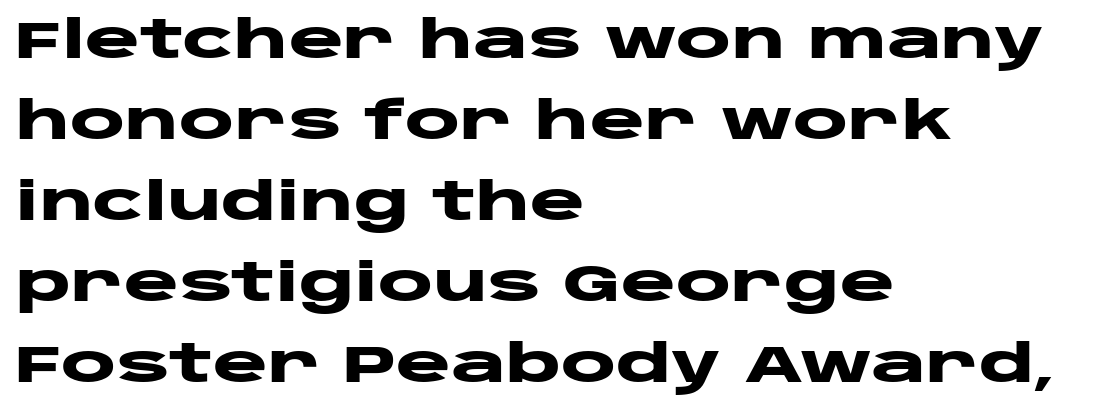
Q: Is the text bold? A: Yes.
Q: Is the text italic (slanted)? A: No, it is upright.
Q: Is the typeface a serif or a sans-serif typeface? A: Sans-serif.
Q: Is the text underlined? A: No.
Q: How is the paragraph aligned? A: Left-aligned.
Q: Is the spacing between letters normal or unusually wide? A: Normal.
Q: Is the spacing between lines tight, normal or loose? A: Normal.
Q: Width (condensed, normal, or wide)? A: Wide.
Q: Stroke contrast? A: Low.
Q: x-height? A: Large.
Q: Monospaced? A: No.
